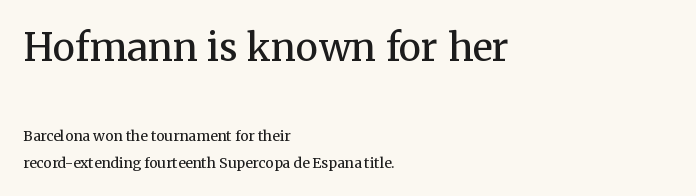
The image shows 38 px regular-weight serif type, upright; set left-aligned, loose line spacing (1.94x), normal letter spacing, not underlined; the first (top) block is 2.71x larger; medium stroke contrast and a medium x-height.
